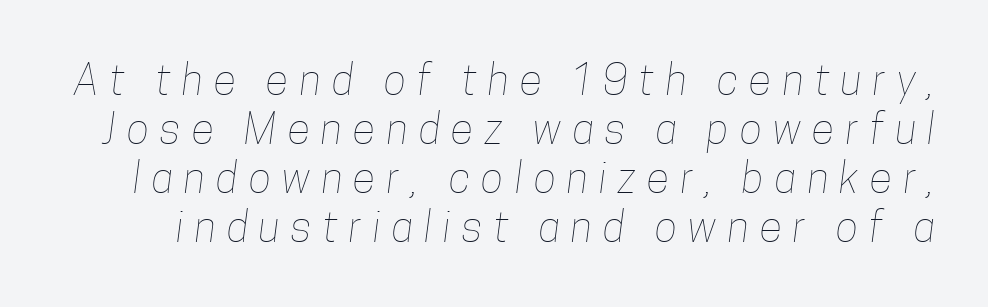
{"bold": "no", "weight": "thin", "width": "condensed", "stroke_contrast": "low", "x_height": "medium", "monospaced": "no", "underline": "no", "line_spacing_ratio": 1.17, "letter_spacing": "wide", "letter_spacing_em": 0.27, "glyph_px": 42}
